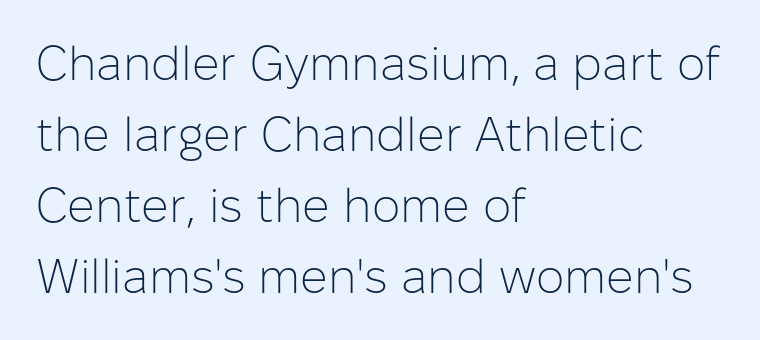
Q: Is the text bold? A: No.
Q: Is the text italic (slanted)? A: No, it is upright.
Q: Is the typeface a serif or a sans-serif typeface? A: Sans-serif.
Q: Is the text underlined? A: No.
Q: How is the paragraph aligned? A: Left-aligned.
Q: Is the spacing between letters normal or unusually wide? A: Normal.
Q: Is the spacing between lines tight, normal or loose? A: Normal.
Q: Width (condensed, normal, or wide)? A: Normal.
Q: Stroke contrast? A: Low.
Q: x-height? A: Medium.
Q: Monospaced? A: No.
